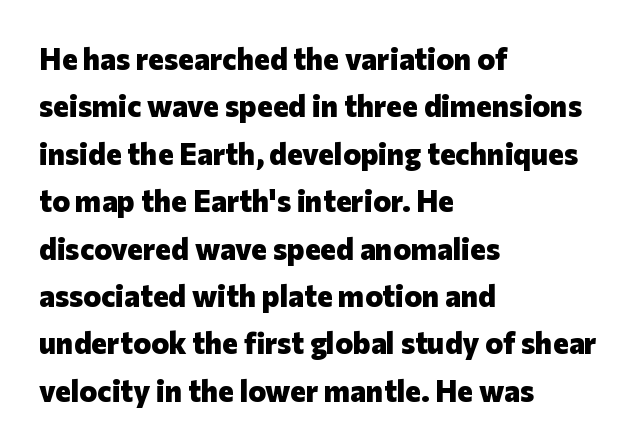
{"serif": "no", "italic": "no", "bold": "yes", "weight": "heavy", "width": "normal", "stroke_contrast": "low", "x_height": "medium", "monospaced": "no", "underline": "no", "align": "left", "line_spacing": "normal", "line_spacing_ratio": 1.58, "letter_spacing": "normal", "letter_spacing_em": 0.0, "glyph_px": 30}
